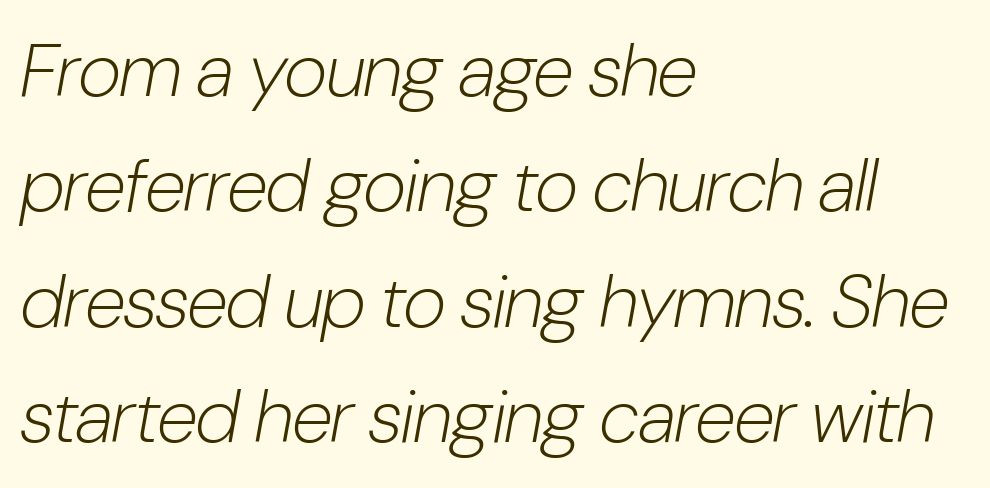
{"italic": "yes", "lean": "right", "slant_degrees": 10, "bold": "no", "weight": "light", "width": "condensed", "stroke_contrast": "low", "x_height": "medium", "monospaced": "no", "underline": "no", "align": "left", "line_spacing": "normal", "line_spacing_ratio": 1.54, "letter_spacing": "normal", "letter_spacing_em": 0.0, "glyph_px": 75}
